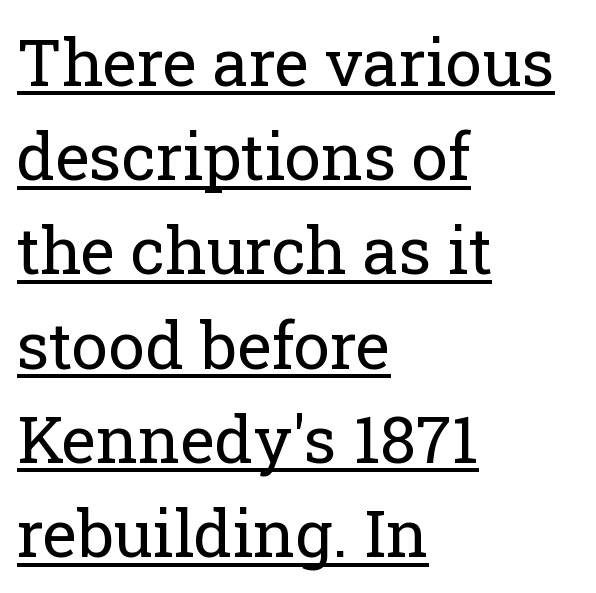
{"serif": "yes", "italic": "no", "bold": "no", "weight": "regular", "width": "normal", "stroke_contrast": "low", "x_height": "medium", "monospaced": "no", "underline": "yes", "align": "left", "line_spacing": "normal", "line_spacing_ratio": 1.45, "letter_spacing": "normal", "letter_spacing_em": 0.0, "glyph_px": 65}
